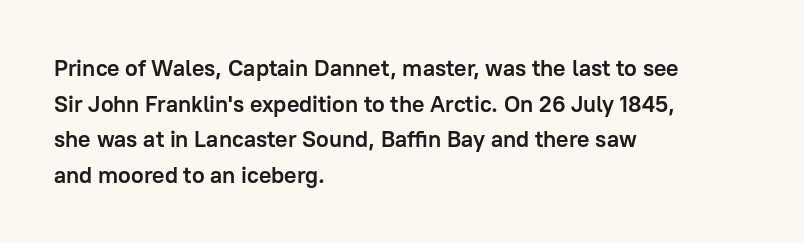
The image shows 23 px bold type, upright; set left-aligned, normal line spacing (1.55x), normal letter spacing, not underlined.
